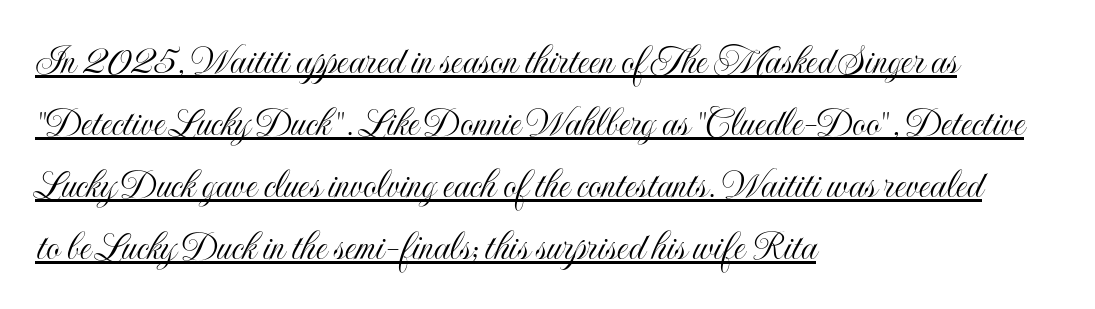
{"width": "condensed", "x_height": "small", "monospaced": "no", "underline": "yes", "align": "left", "line_spacing": "normal", "line_spacing_ratio": 1.44, "letter_spacing": "normal", "letter_spacing_em": 0.0, "glyph_px": 43}
